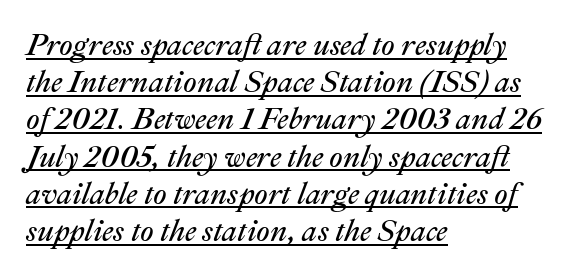
These lines stack with their left ends in a neat column. Characters follow at the spacing the type designer built in. The specimen reads as italic at a glance. Weight: in the light-to-regular range. A baseline rule has been typeset under these characters. Is this a fixed-width face? No — the glyphs have proportional, varying widths.
